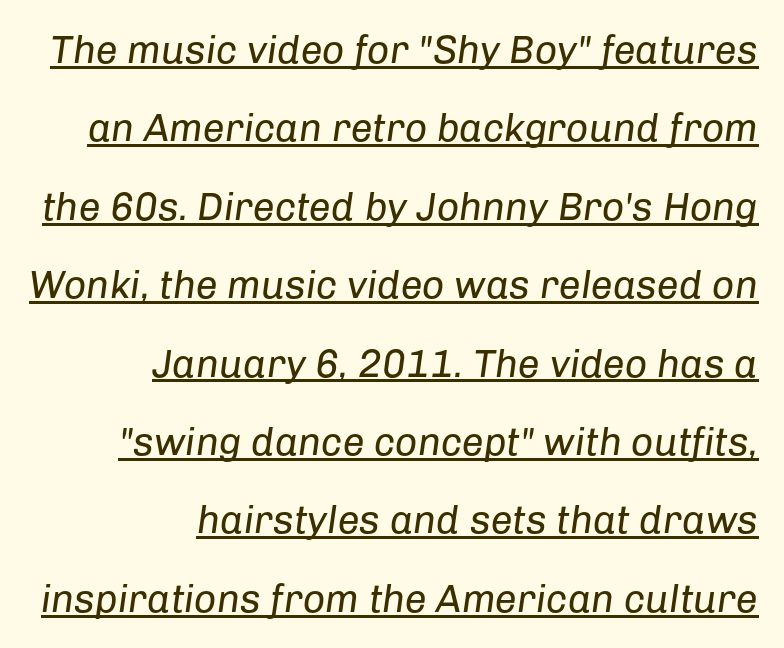
{"italic": "yes", "lean": "right", "slant_degrees": 8, "bold": "no", "weight": "regular", "width": "normal", "stroke_contrast": "low", "x_height": "medium", "monospaced": "no", "underline": "yes", "align": "right", "line_spacing": "loose", "line_spacing_ratio": 2.01, "letter_spacing": "normal", "letter_spacing_em": 0.0, "glyph_px": 39}
